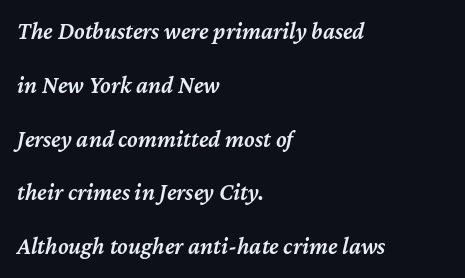
If you measured baseline to baseline, you'd find a long distance. These words are printed semibold, heavier than regular yet not bold. Alignment: flush left. Italic? Definitely — the glyphs are oblique. The specimen omits any rule beneath the text block's lines.
